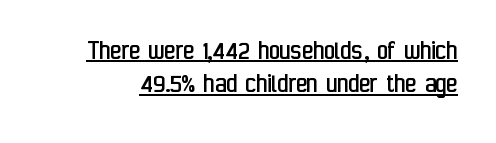
{"serif": "no", "italic": "no", "bold": "no", "weight": "regular", "width": "condensed", "stroke_contrast": "low", "x_height": "medium", "monospaced": "no", "underline": "yes", "line_spacing": "tight", "line_spacing_ratio": 1.11, "letter_spacing": "normal", "letter_spacing_em": 0.0, "glyph_px": 30}
